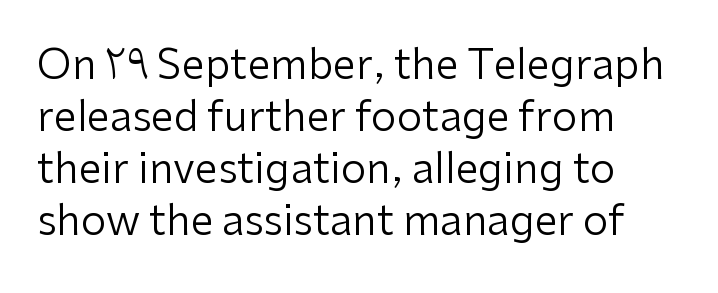
Unmarked baselines from the first word to the last. Students, note that the glyphs here touch the page at normal intervals. Ordinary non-slanted type is in use. A classic flush-left, rag-right setting is used for this passage. Do the characters align in a grid? No, the font is proportional. The face used here is a sans, in the tradition of grotesques and geometrics.
